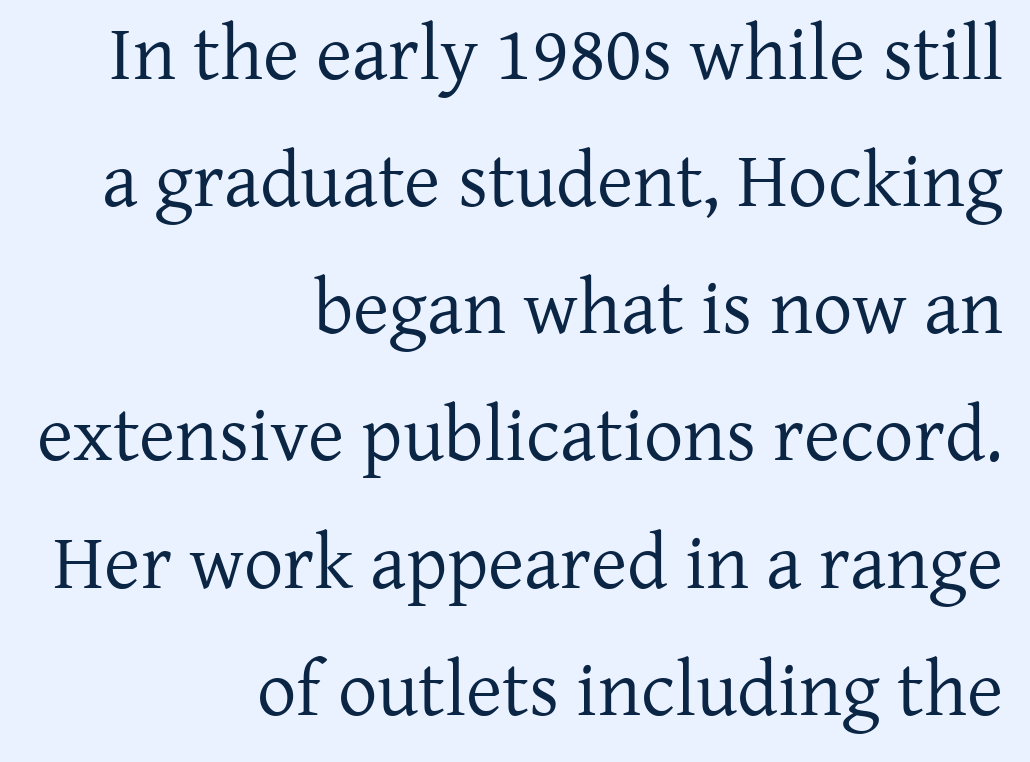
{"serif": "yes", "italic": "no", "bold": "no", "weight": "regular", "width": "normal", "stroke_contrast": "low", "x_height": "medium", "monospaced": "no", "underline": "no", "align": "right", "line_spacing": "normal", "line_spacing_ratio": 1.63, "letter_spacing": "normal", "letter_spacing_em": 0.0, "glyph_px": 78}
